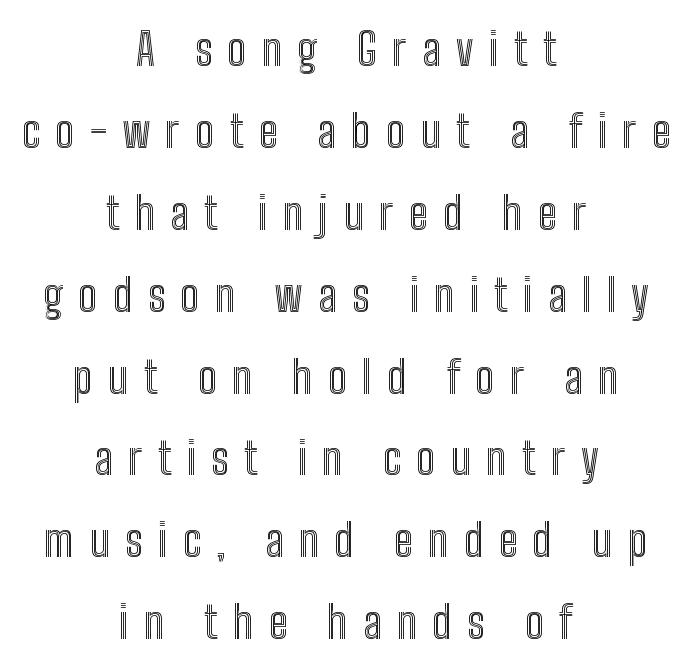
{"italic": "no", "width": "condensed", "x_height": "medium", "monospaced": "no", "underline": "no", "align": "center", "line_spacing_ratio": 1.82, "letter_spacing": "wide", "letter_spacing_em": 0.34, "glyph_px": 45}
